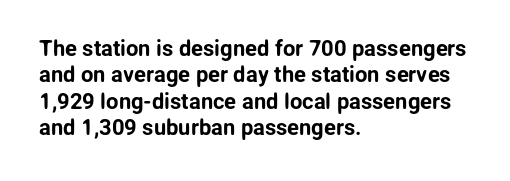
The image shows 22 px text type, upright; set left-aligned, line spacing 1.2x, normal letter spacing, not underlined.
